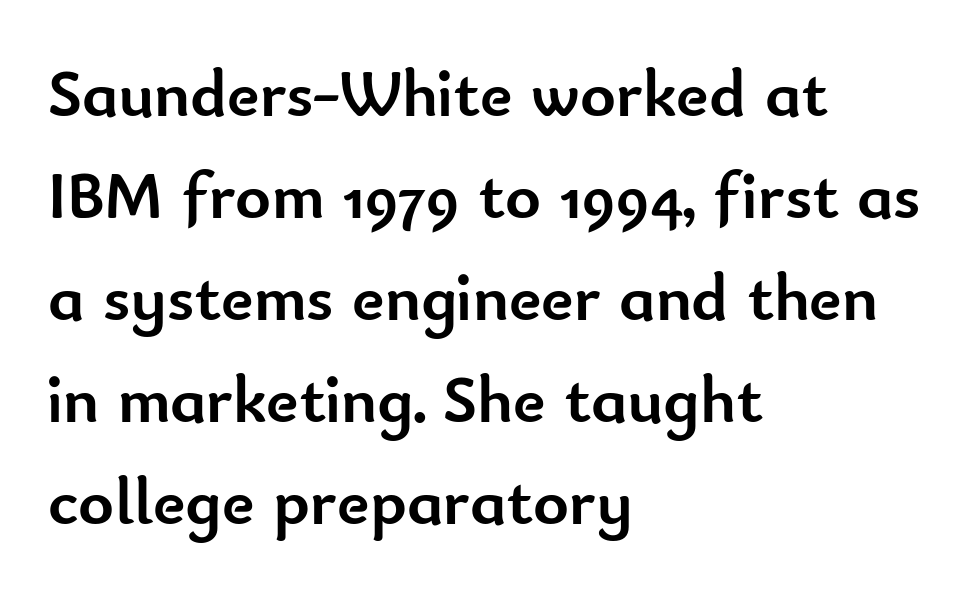
{"serif": "no", "italic": "no", "bold": "yes", "weight": "semibold", "width": "normal", "stroke_contrast": "low", "x_height": "small", "monospaced": "no", "underline": "no", "align": "left", "line_spacing": "normal", "line_spacing_ratio": 1.5, "letter_spacing": "normal", "letter_spacing_em": 0.0, "glyph_px": 68}
